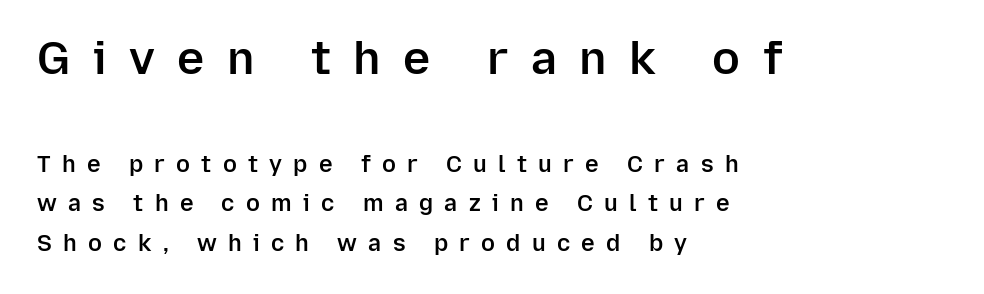
Q: Is the text bold? A: Semi-bold.
Q: Is the text italic (slanted)? A: No, it is upright.
Q: Is the typeface a serif or a sans-serif typeface? A: Sans-serif.
Q: Is the text underlined? A: No.
Q: How is the paragraph aligned? A: Left-aligned.
Q: Is the spacing between letters normal or unusually wide? A: Unusually wide.
Q: Which block of text is set in a larger size, the first (top) or the second (bottom)? A: The first (top) one.
Q: Width (condensed, normal, or wide)? A: Normal.
Q: Stroke contrast? A: Low.
Q: x-height? A: Medium.
Q: Monospaced? A: No.
